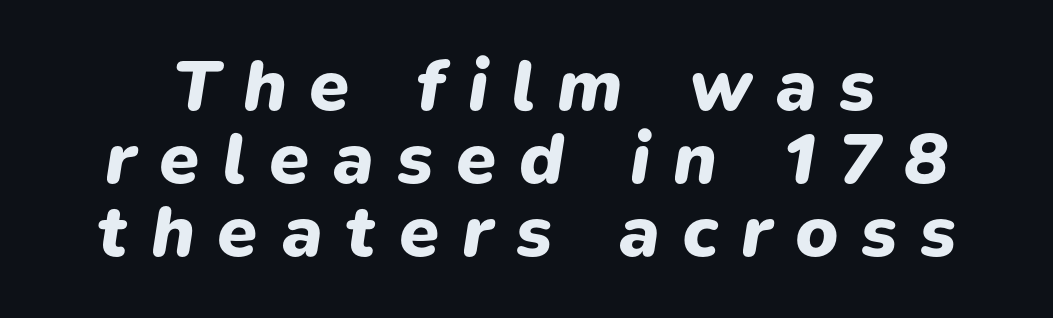
Heft: maximum for text — a bold. The gaps between neighbouring characters are conspicuously large. Check the space under the baseline: it is left empty. Is the type slanted? Yes — the strokes lean at a clear angle. Does the leading feel generous? Not at all — it's pinched.
